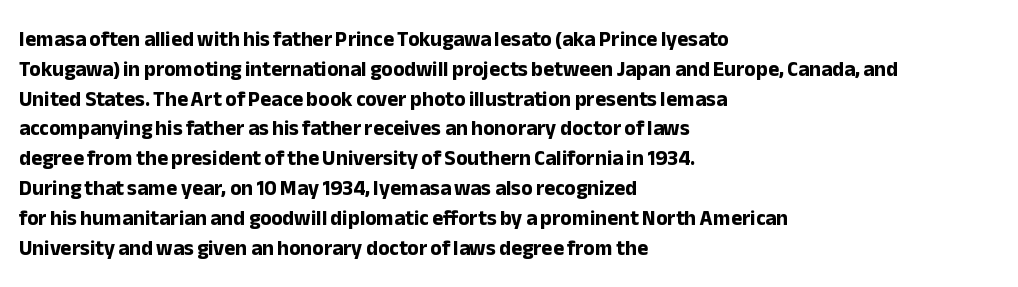
{"italic": "no", "bold": "yes", "underline": "no", "align": "left", "line_spacing": "normal", "line_spacing_ratio": 1.42, "letter_spacing": "normal", "letter_spacing_em": 0.0, "glyph_px": 21}
